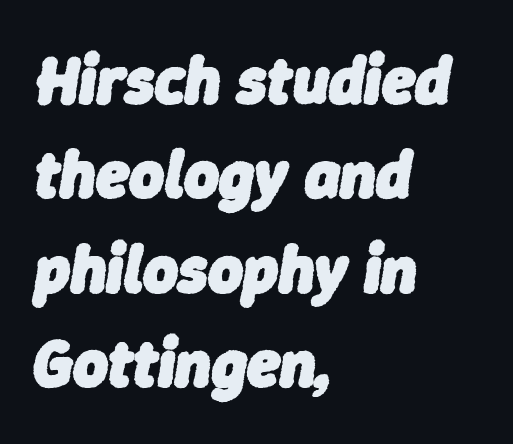
{"italic": "yes", "lean": "right", "slant_degrees": 9, "bold": "yes", "weight": "heavy", "width": "normal", "stroke_contrast": "low", "x_height": "medium", "monospaced": "no", "underline": "no", "align": "left", "line_spacing": "normal", "line_spacing_ratio": 1.41, "letter_spacing": "normal", "letter_spacing_em": 0.0, "glyph_px": 67}
